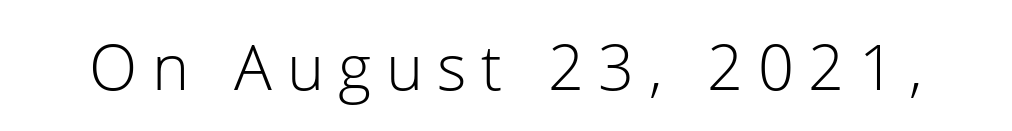
Nope, not italic — everything's standing straight. A typesetter would call this proportional, since set widths differ per character. Counters stay open thanks to moderate or lighter strokes. Underline: absent.
